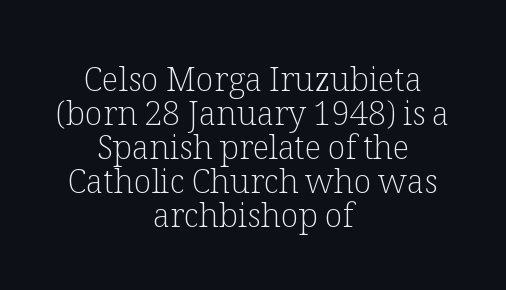
{"serif": "yes", "italic": "no", "bold": "no", "weight": "light", "width": "normal", "stroke_contrast": "low", "x_height": "medium", "monospaced": "no", "underline": "no", "align": "center", "line_spacing": "tight", "line_spacing_ratio": 1.03, "letter_spacing": "normal", "letter_spacing_em": 0.0, "glyph_px": 33}
